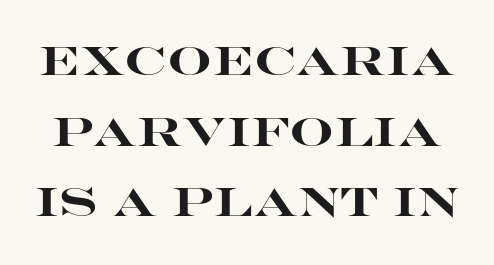
{"italic": "no", "bold": "yes", "weight": "heavy", "width": "wide", "stroke_contrast": "high", "x_height": "large", "monospaced": "no", "underline": "no", "line_spacing_ratio": 1.81, "letter_spacing": "normal", "letter_spacing_em": 0.0, "glyph_px": 39}
